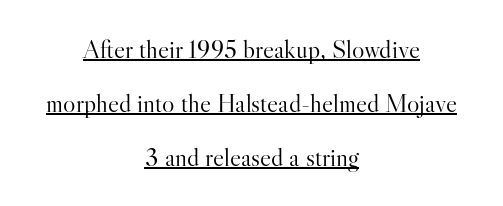
{"italic": "no", "bold": "no", "underline": "yes", "align": "center", "line_spacing": "loose", "line_spacing_ratio": 2.08, "letter_spacing": "normal", "letter_spacing_em": 0.0, "glyph_px": 26}
